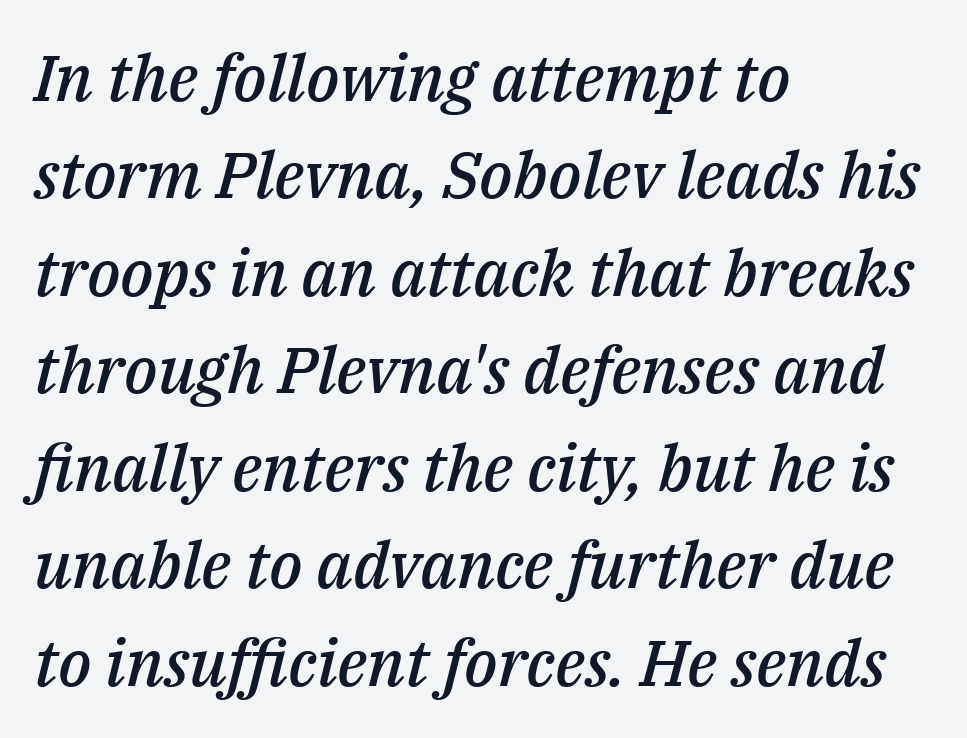
The image shows 65 px semibold type, italic (leaning right); set left-aligned, normal line spacing (1.5x), normal letter spacing, not underlined; medium stroke contrast and a medium x-height.
